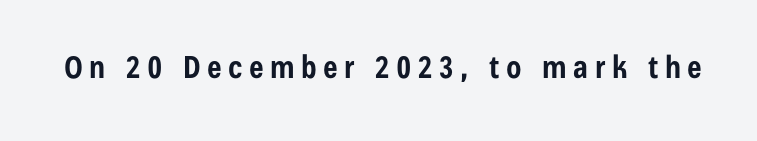
{"serif": "no", "italic": "no", "bold": "yes", "weight": "bold", "width": "condensed", "stroke_contrast": "low", "x_height": "medium", "monospaced": "no", "underline": "no", "letter_spacing": "wide", "letter_spacing_em": 0.21, "glyph_px": 31}
